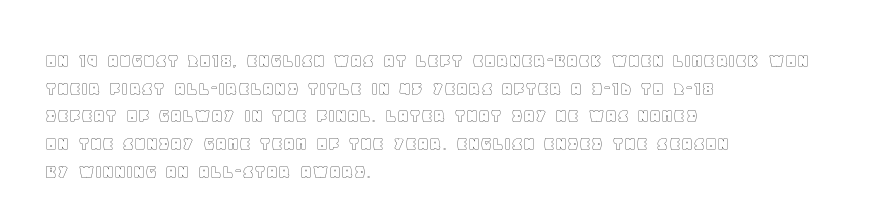
Every character sits straight up, as roman type does. Decoration check: the copy has no underline. A normal amount of white space separates one row of letters from the next. The passage shown has conventional tracking throughout.
